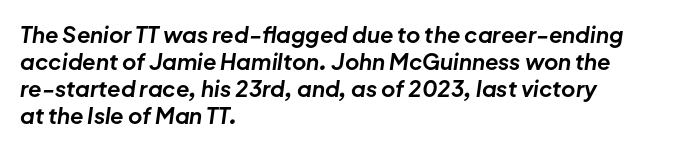
The passage shown leans; its letterforms are oblique. The paragraph shown leans on its left margin. Heft: maximum for text — a bold. The horizontal fit of the characters is conventional and even. The space directly below the letters is spotless.
